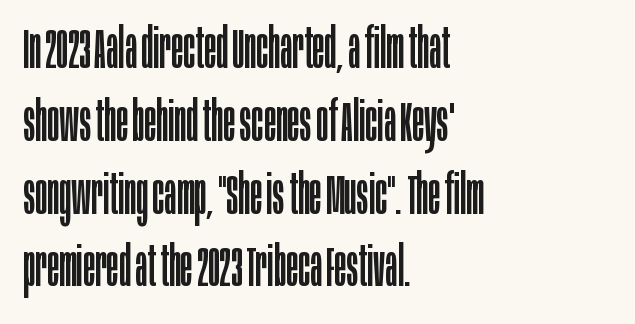
Q: Is the text bold? A: No.
Q: Is the text italic (slanted)? A: No, it is upright.
Q: Is the typeface a serif or a sans-serif typeface? A: Sans-serif.
Q: Is the text underlined? A: No.
Q: How is the paragraph aligned? A: Left-aligned.
Q: Is the spacing between letters normal or unusually wide? A: Normal.
Q: Is the spacing between lines tight, normal or loose? A: Normal.
Q: Width (condensed, normal, or wide)? A: Condensed.
Q: Stroke contrast? A: Low.
Q: x-height? A: Large.
Q: Monospaced? A: No.
